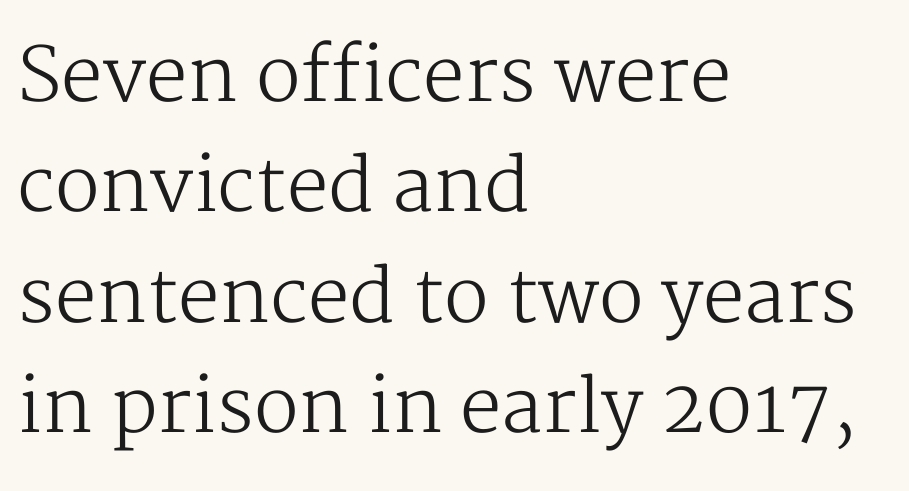
{"serif": "yes", "italic": "no", "bold": "no", "weight": "regular", "width": "normal", "stroke_contrast": "medium", "x_height": "medium", "monospaced": "no", "underline": "no", "align": "left", "line_spacing": "normal", "line_spacing_ratio": 1.49, "letter_spacing": "normal", "letter_spacing_em": 0.0, "glyph_px": 74}
